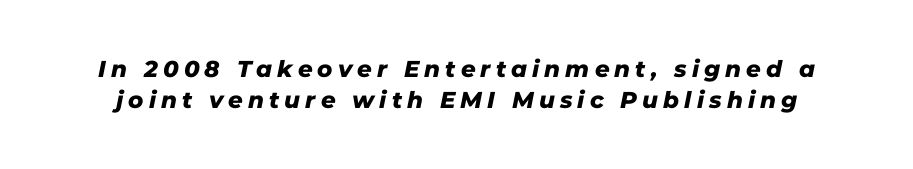
Q: Is the text underlined? A: No.
Q: Is the spacing between letters normal or unusually wide? A: Unusually wide.
Q: Is the spacing between lines tight, normal or loose? A: Normal.
